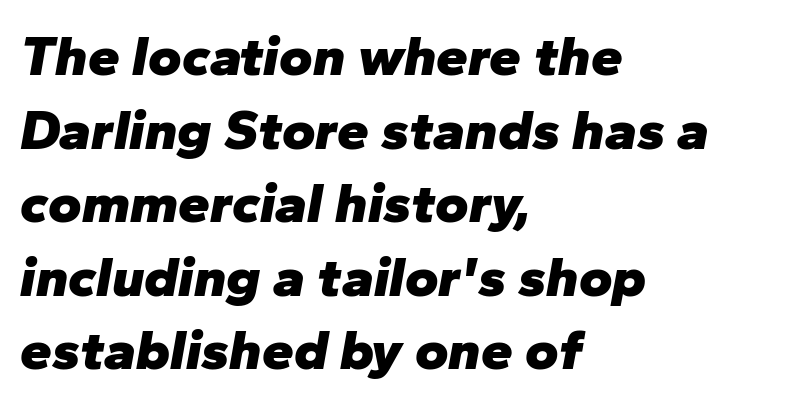
Q: Is the text bold? A: Yes.
Q: Is the text italic (slanted)? A: Yes, it leans right by about 10 degrees.
Q: Is the text underlined? A: No.
Q: How is the paragraph aligned? A: Left-aligned.
Q: Is the spacing between letters normal or unusually wide? A: Normal.
Q: Is the spacing between lines tight, normal or loose? A: Normal.
Q: Width (condensed, normal, or wide)? A: Normal.
Q: Stroke contrast? A: Low.
Q: x-height? A: Medium.
Q: Monospaced? A: No.
